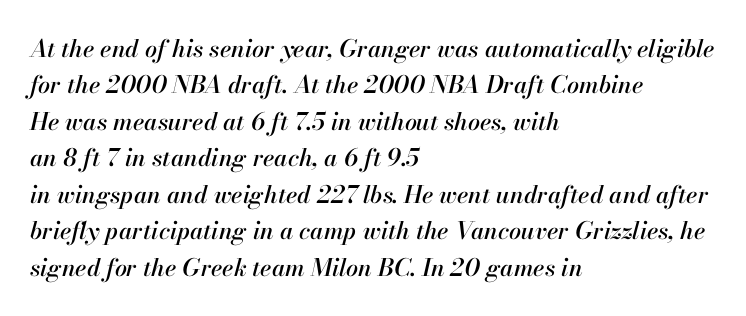
Regarding leading, the lines here are spaced in the standard way. The face used here is rendered with its standard letterfit. These lines were composed using italics. The space beneath each line is pristine and unruled. Each line starts at the same left margin while the right side varies.
